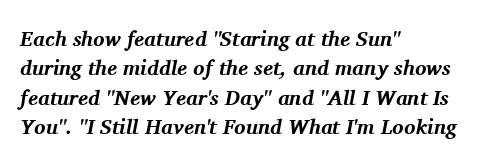
Q: Is the text bold? A: Yes.
Q: Is the text italic (slanted)? A: Yes, it leans right by about 11 degrees.
Q: Is the text underlined? A: No.
Q: How is the paragraph aligned? A: Left-aligned.
Q: Is the spacing between letters normal or unusually wide? A: Normal.
Q: Is the spacing between lines tight, normal or loose? A: Normal.
